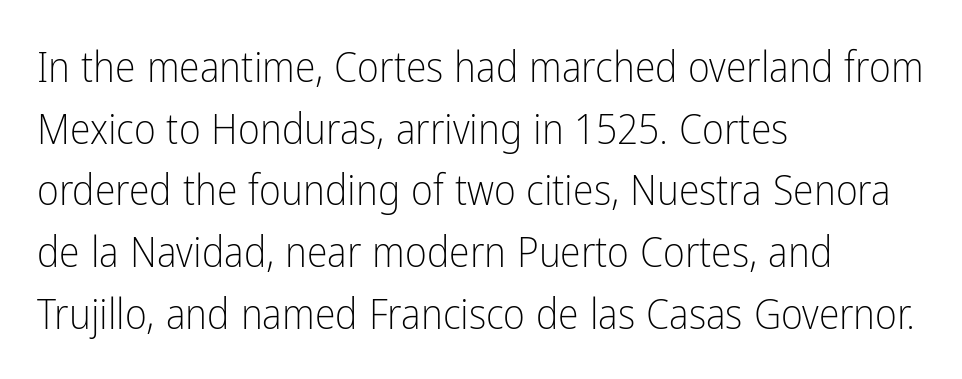
Quick note: underline off. The face used here is proportionally spaced, like ordinary book or web type. The horizontal fit of the characters is conventional and even. Whoever set this chose a conventional vertical rhythm. Stems and bowls with no extra thickness — not bold.
